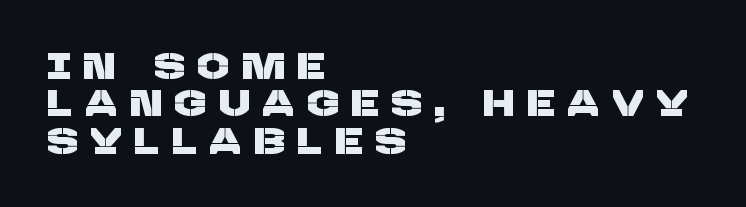
Each row of text sits above clean, open space. Reading down the block, your eye returns to a fixed left position each line. The passage shown is typed in a proportional face where columns would drift. The type family on display is of the sans-serif kind. Does extra space separate the letters? Yes, quite a lot of it.
